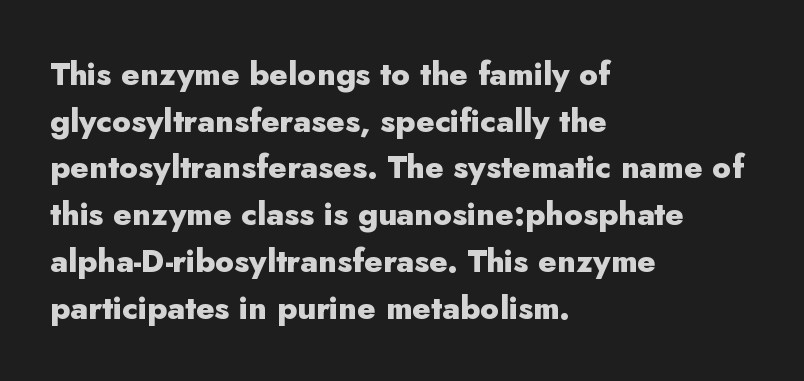
{"serif": "no", "italic": "no", "bold": "yes", "weight": "heavy", "width": "normal", "stroke_contrast": "low", "x_height": "small", "monospaced": "no", "underline": "no", "align": "left", "line_spacing": "normal", "line_spacing_ratio": 1.46, "letter_spacing": "normal", "letter_spacing_em": 0.0, "glyph_px": 32}
